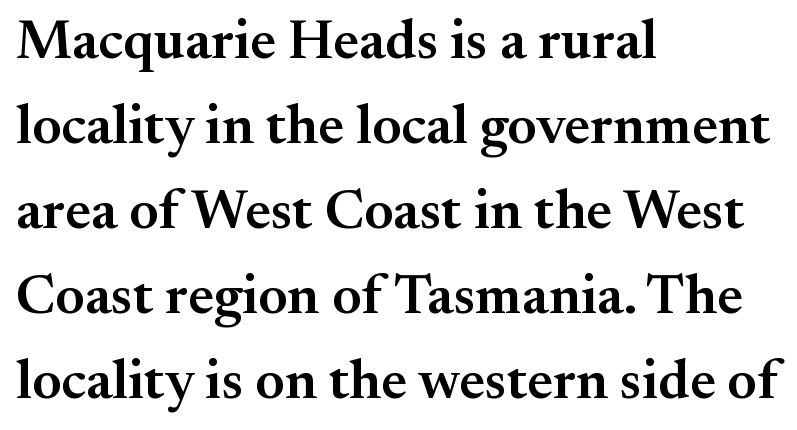
The image shows 56 px semibold serif type, upright; set left-aligned, normal line spacing (1.52x), normal letter spacing, not underlined; medium stroke contrast and a small x-height.
